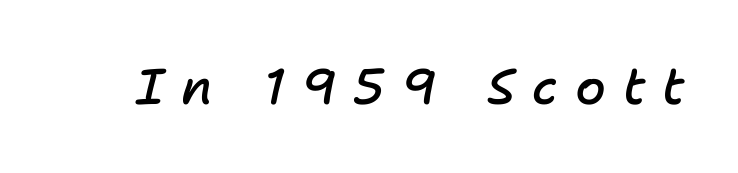
The image shows 50 px semibold type, italic (leaning right); set unusually wide letter spacing (+0.34 em), not underlined; low stroke contrast and a medium x-height.
